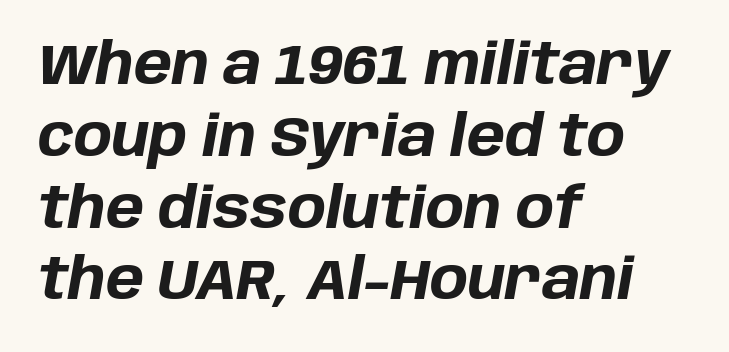
{"italic": "yes", "lean": "right", "slant_degrees": 10, "bold": "yes", "weight": "bold", "width": "normal", "stroke_contrast": "low", "x_height": "large", "monospaced": "no", "underline": "no", "align": "left", "line_spacing": "normal", "line_spacing_ratio": 1.26, "letter_spacing": "normal", "letter_spacing_em": 0.0, "glyph_px": 57}
